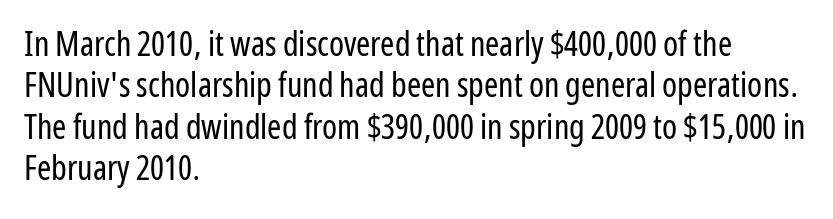
The image shows 34 px regular-weight, condensed sans-serif type, upright; set left-aligned, line spacing 1.22x, normal letter spacing, not underlined; low stroke contrast and a medium x-height.
